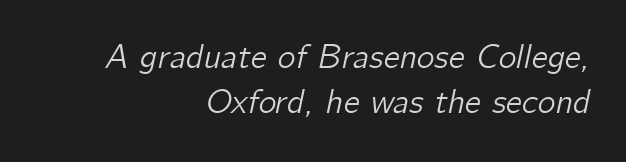
The image shows 34 px text type, italic (leaning right); set right-aligned, normal line spacing (1.31x), normal letter spacing, not underlined; low stroke contrast and a medium x-height.
